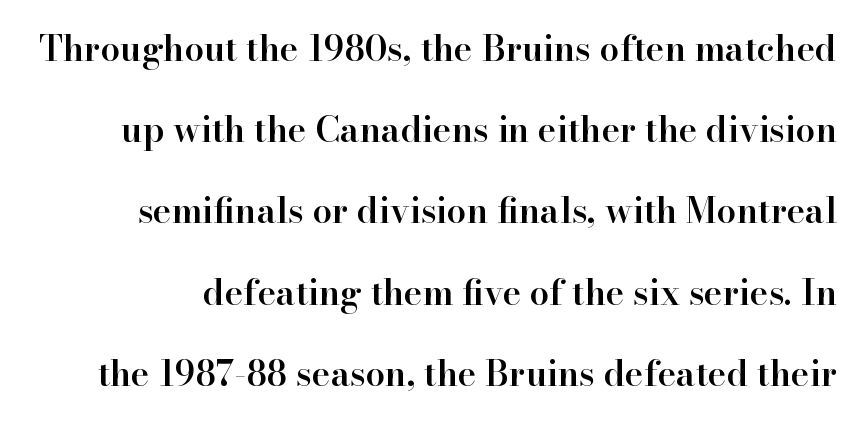
{"serif": "yes", "italic": "no", "bold": "semi", "weight": "semibold", "width": "normal", "stroke_contrast": "high", "x_height": "small", "monospaced": "no", "underline": "no", "line_spacing": "loose", "line_spacing_ratio": 2.32, "letter_spacing": "normal", "letter_spacing_em": 0.0, "glyph_px": 35}
